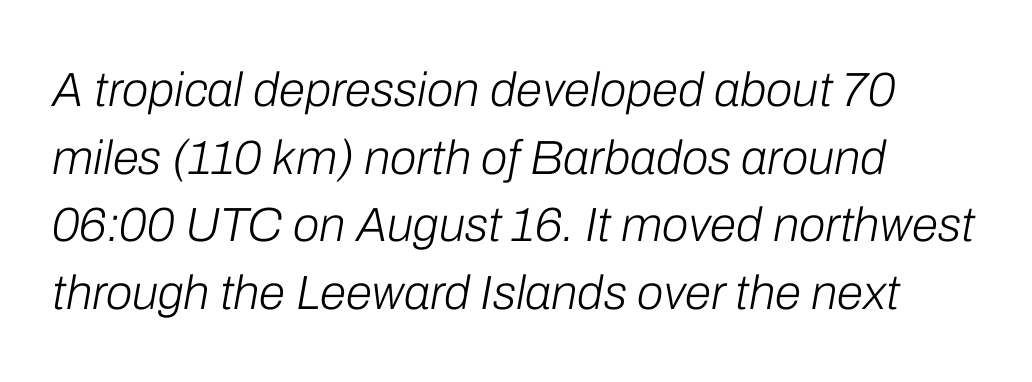
{"italic": "yes", "lean": "right", "slant_degrees": 10, "bold": "no", "weight": "light", "width": "normal", "stroke_contrast": "low", "x_height": "medium", "monospaced": "no", "underline": "no", "align": "left", "line_spacing": "normal", "line_spacing_ratio": 1.41, "letter_spacing": "normal", "letter_spacing_em": 0.0, "glyph_px": 48}
